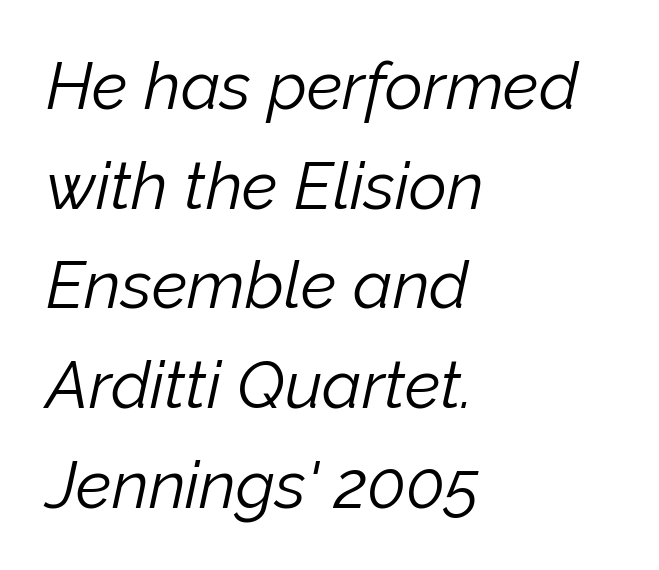
{"italic": "yes", "lean": "right", "slant_degrees": 12, "bold": "no", "weight": "light", "width": "normal", "stroke_contrast": "low", "x_height": "medium", "monospaced": "no", "underline": "no", "align": "left", "line_spacing": "normal", "line_spacing_ratio": 1.51, "letter_spacing": "normal", "letter_spacing_em": 0.0, "glyph_px": 66}
